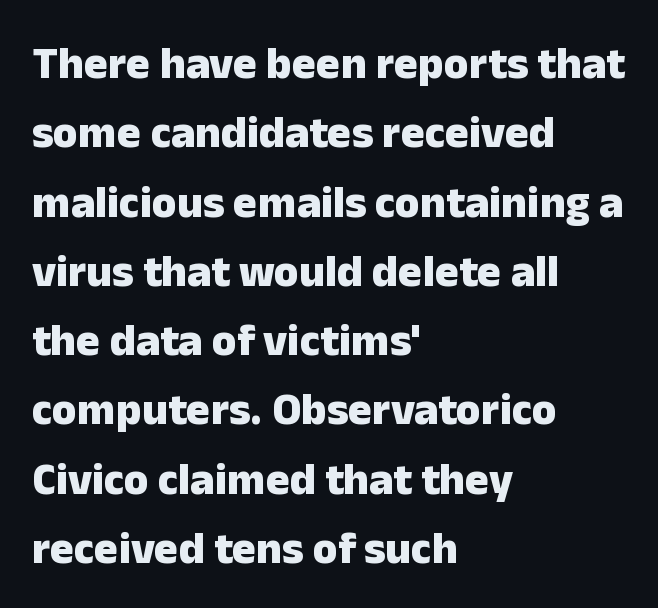
Q: Is the text bold? A: Yes.
Q: Is the text italic (slanted)? A: No, it is upright.
Q: Is the typeface a serif or a sans-serif typeface? A: Sans-serif.
Q: Is the text underlined? A: No.
Q: How is the paragraph aligned? A: Left-aligned.
Q: Is the spacing between letters normal or unusually wide? A: Normal.
Q: Is the spacing between lines tight, normal or loose? A: Normal.
Q: Width (condensed, normal, or wide)? A: Normal.
Q: Stroke contrast? A: Low.
Q: x-height? A: Medium.
Q: Monospaced? A: No.
